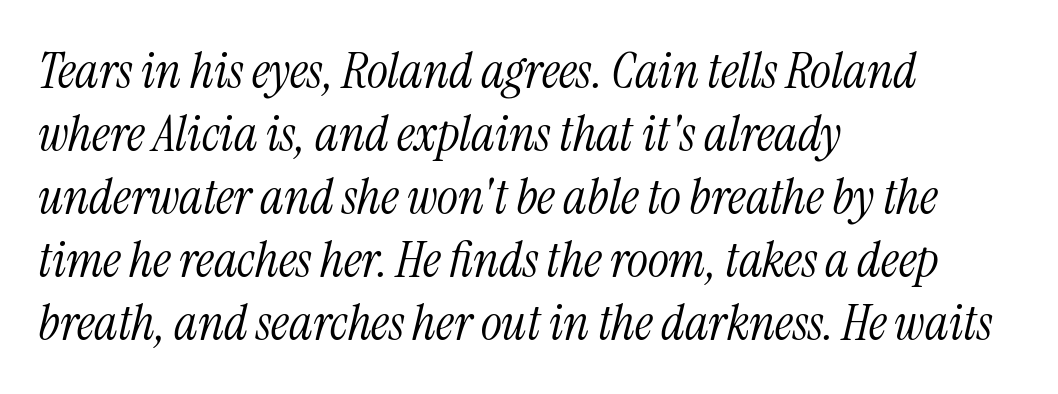
Q: Is the text bold? A: No.
Q: Is the text italic (slanted)? A: Yes, it leans right by about 13 degrees.
Q: Is the typeface a serif or a sans-serif typeface? A: Serif.
Q: Is the text underlined? A: No.
Q: How is the paragraph aligned? A: Left-aligned.
Q: Is the spacing between letters normal or unusually wide? A: Normal.
Q: Is the spacing between lines tight, normal or loose? A: Normal.
Q: Width (condensed, normal, or wide)? A: Condensed.
Q: Stroke contrast? A: Medium.
Q: x-height? A: Medium.
Q: Monospaced? A: No.
